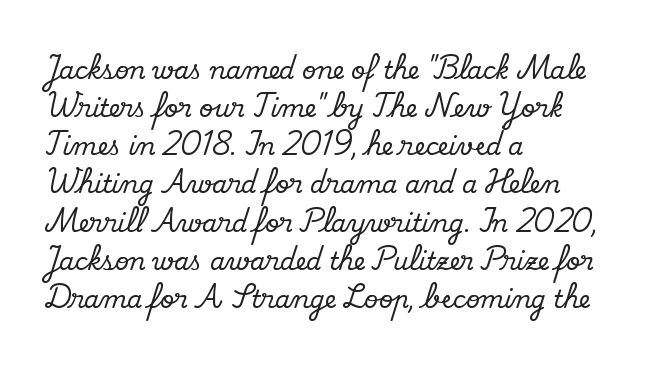
Q: Is the text italic (slanted)? A: Yes.
Q: Is the text underlined? A: No.
Q: How is the paragraph aligned? A: Left-aligned.
Q: Is the spacing between letters normal or unusually wide? A: Normal.
Q: Is the spacing between lines tight, normal or loose? A: Normal.
